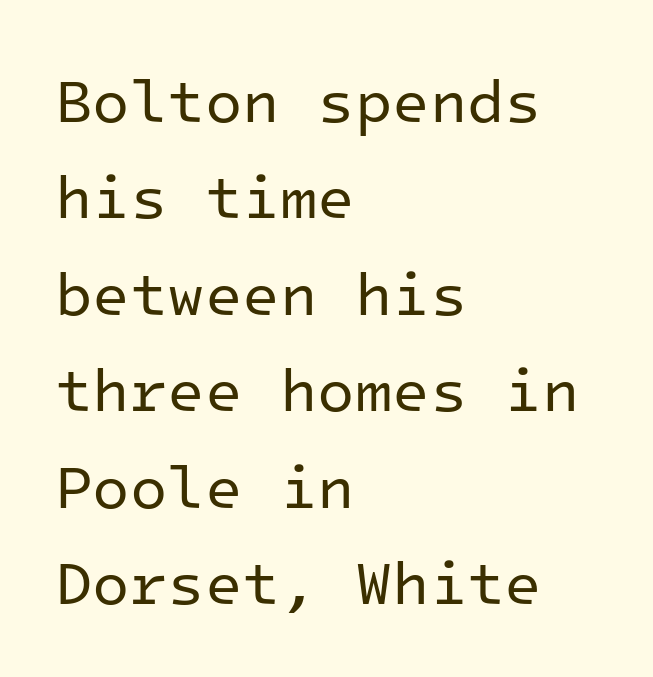
Q: Is the text bold? A: No.
Q: Is the text italic (slanted)? A: No, it is upright.
Q: Is the typeface a serif or a sans-serif typeface? A: Sans-serif.
Q: Is the text underlined? A: No.
Q: How is the paragraph aligned? A: Left-aligned.
Q: Is the spacing between letters normal or unusually wide? A: Normal.
Q: Is the spacing between lines tight, normal or loose? A: Normal.
Q: Width (condensed, normal, or wide)? A: Normal.
Q: Stroke contrast? A: Low.
Q: x-height? A: Medium.
Q: Monospaced? A: Yes.
